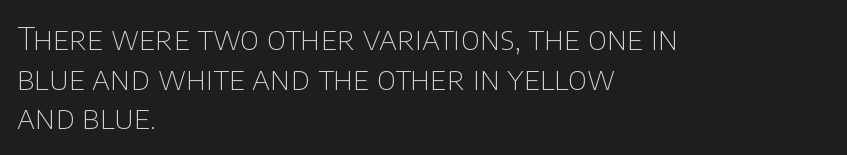
The image shows 32 px thin sans-serif type, upright; set left-aligned, line spacing 1.24x, normal letter spacing, not underlined; low stroke contrast and a large x-height.
